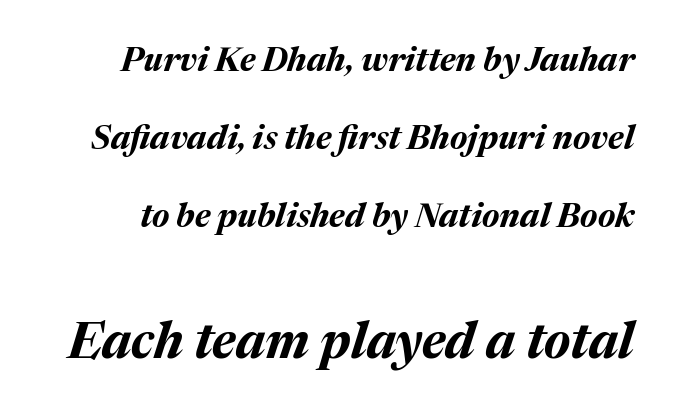
This sample uses plain, unmodified letter spacing. Quick note: italic. Here the second block reads like a headline and the first like body copy. The designer dialed line spacing up above the default.
